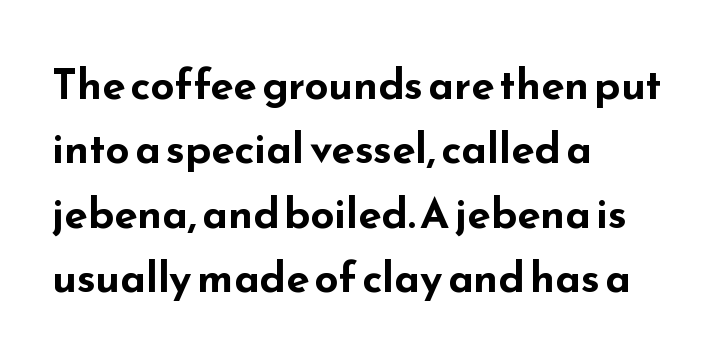
These lines are rendered in a variable-pitch font. Horizontal bands of white between lines are of average thickness. Check where the strokes stop: nothing finishes them off — pure sans. Thick stems and heavy bowls — unmistakably bold. Ordinary non-slanted type is in use.
